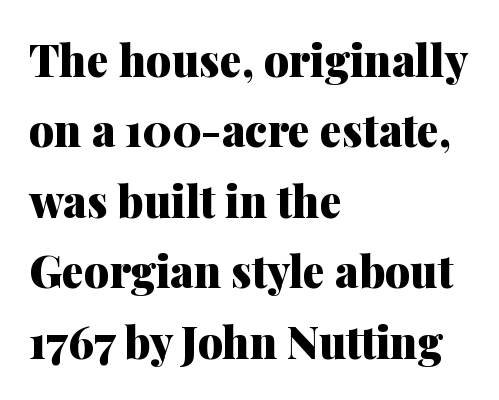
Think of a printed novel: that variable character pitch is what you see here. No extra tracking has been applied to these lines. The type family on display is of the serif kind. Each line starts at the same left margin while the right side varies. Rows of type keep a routine distance in the vertical direction.
